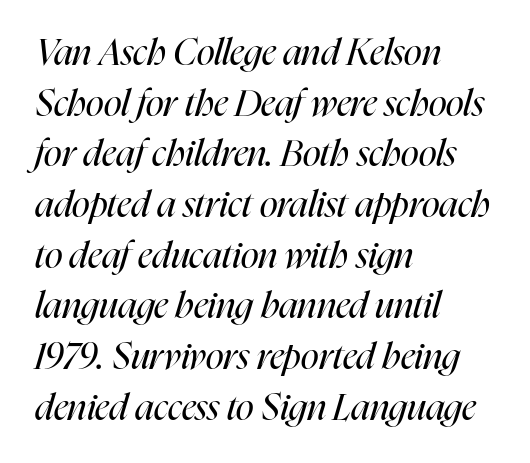
Spacing verdict: proportional, widths tailored to each character. Glyph-to-glyph distance matches everyday printed text. The font's italic variant was chosen for this text. The strokes are not fattened; the text isn't bold. The ragged edge is on the right, which tells us the setting is flush left.
